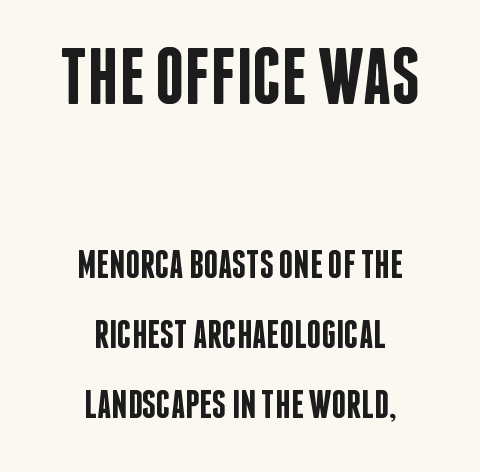
Layout note: lines centered. No feet cap the strokes, marking this as sans-serif type. You can tell it's not italic because the verticals are truly vertical. Notice the strokes are somewhat thickened but not fully heavy: this is a semibold.
